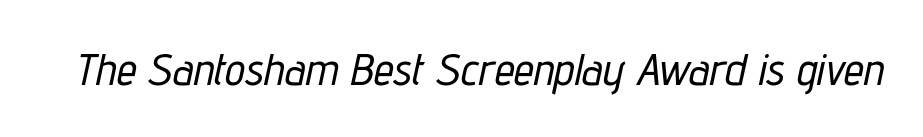
Q: Is the text italic (slanted)? A: Yes, it leans right by about 12 degrees.
Q: Is the text underlined? A: No.
Q: Is the spacing between letters normal or unusually wide? A: Normal.
Q: Width (condensed, normal, or wide)? A: Condensed.
Q: Stroke contrast? A: Low.
Q: x-height? A: Medium.
Q: Monospaced? A: No.
